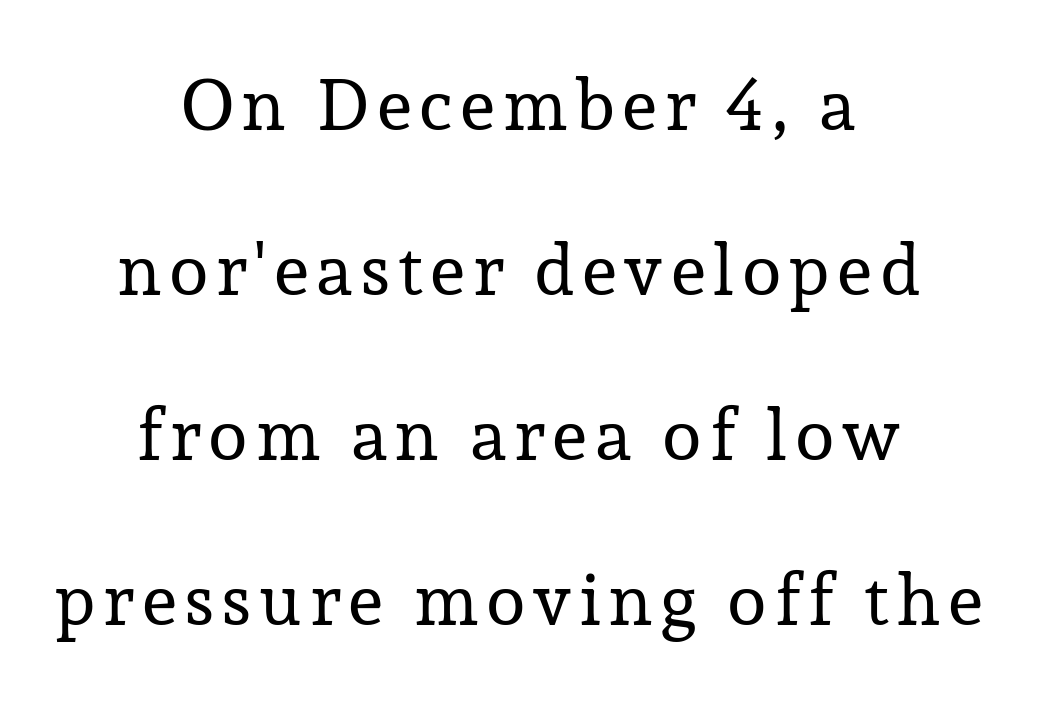
Varying glyph widths throughout — classic text-font behaviour. The passage shown is not bold in any degree. No word sits above an underline. Is there any slant? The stems are plumb. This is serif lettering, the kind often seen in printed books.
